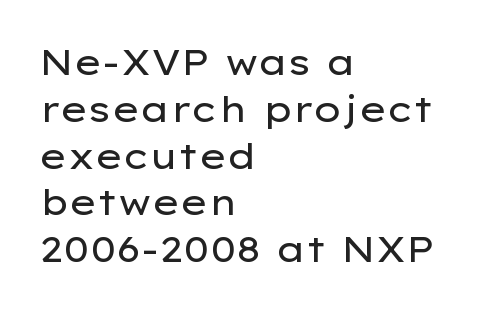
Q: Is the text bold? A: No.
Q: Is the text italic (slanted)? A: No, it is upright.
Q: Is the typeface a serif or a sans-serif typeface? A: Sans-serif.
Q: Is the text underlined? A: No.
Q: How is the paragraph aligned? A: Left-aligned.
Q: Is the spacing between letters normal or unusually wide? A: Normal.
Q: Is the spacing between lines tight, normal or loose? A: Normal.
Q: Width (condensed, normal, or wide)? A: Wide.
Q: Stroke contrast? A: Low.
Q: x-height? A: Medium.
Q: Monospaced? A: No.
